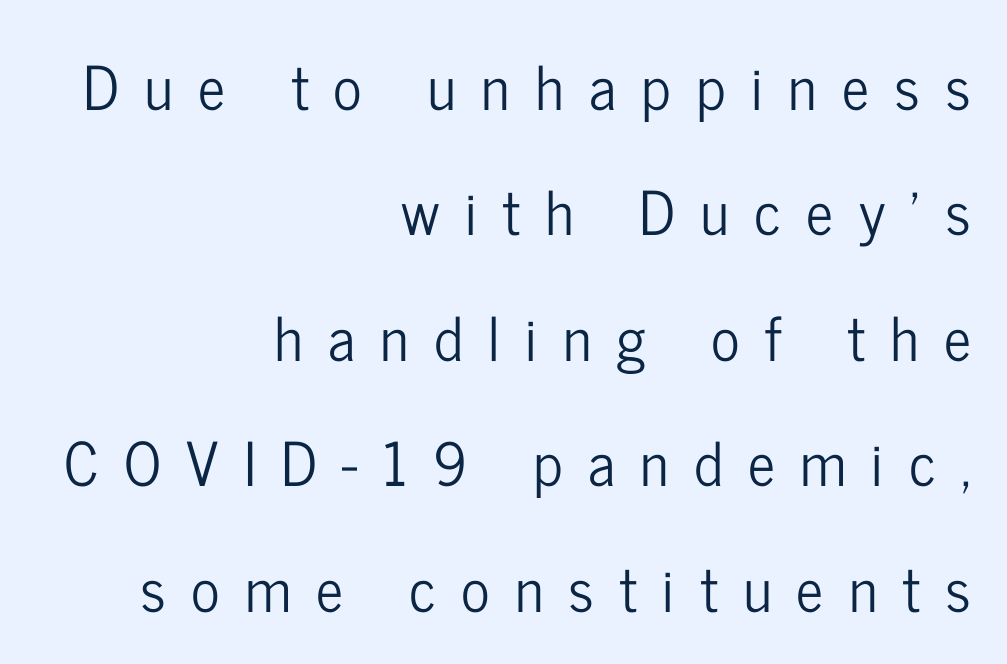
The letterforms stand isolated, each surrounded by extra space. The lines in this sample share a right terminus and differ only in where they begin. A typesetter would label this face a sans. Bare-footed words on every line.
